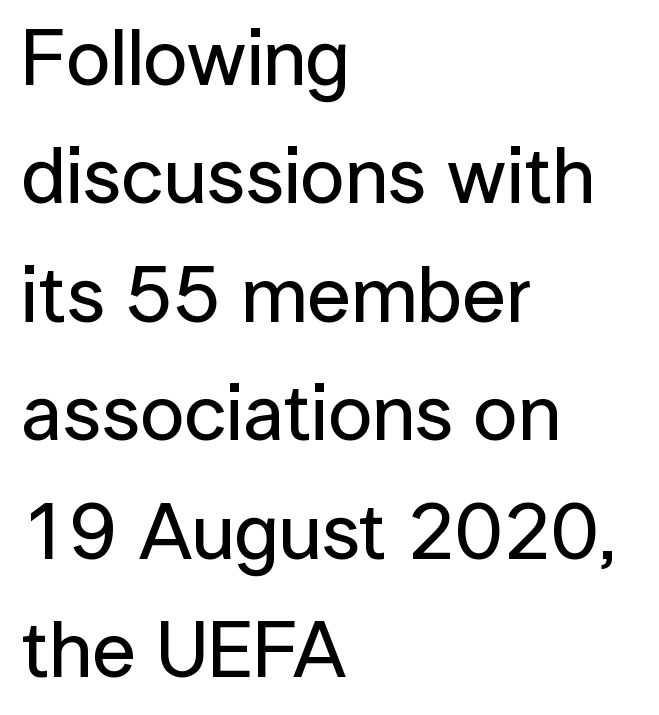
{"serif": "no", "italic": "no", "width": "normal", "stroke_contrast": "low", "x_height": "medium", "monospaced": "no", "underline": "no", "align": "left", "line_spacing": "normal", "line_spacing_ratio": 1.5, "letter_spacing": "normal", "letter_spacing_em": 0.0, "glyph_px": 79}
